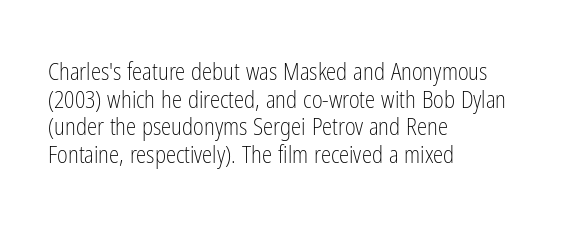
Unlike italic type, these characters show no tilt at all. The string is rendered with underlining switched off. The lines are quadded left. Tracking here is standard; glyphs follow each other at the usual distance. The letters look calm and open, with moderate or lighter stems.
